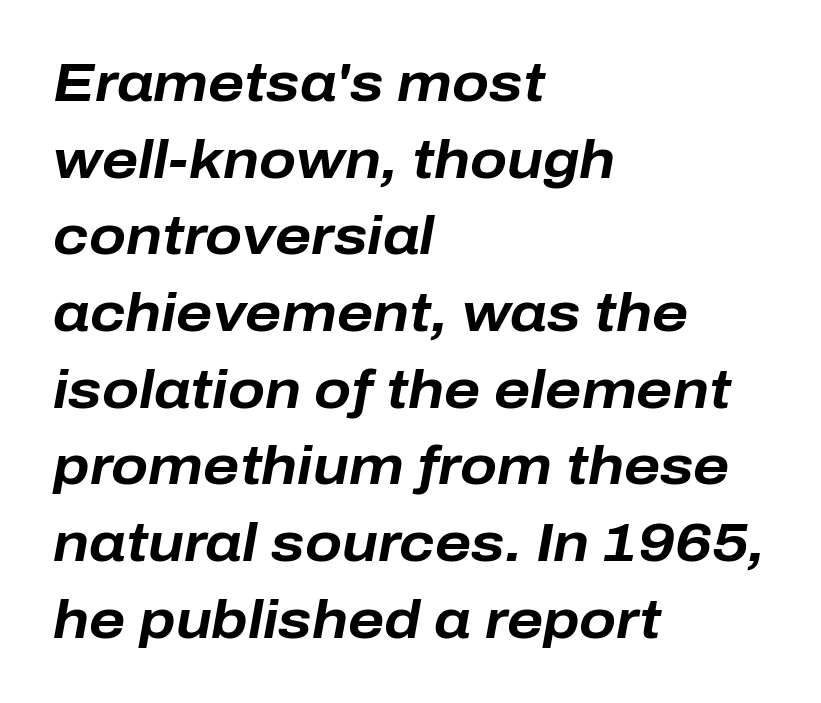
The image shows 54 px bold type, italic (leaning right); set left-aligned, normal line spacing (1.42x), normal letter spacing, not underlined; low stroke contrast and a medium x-height.
